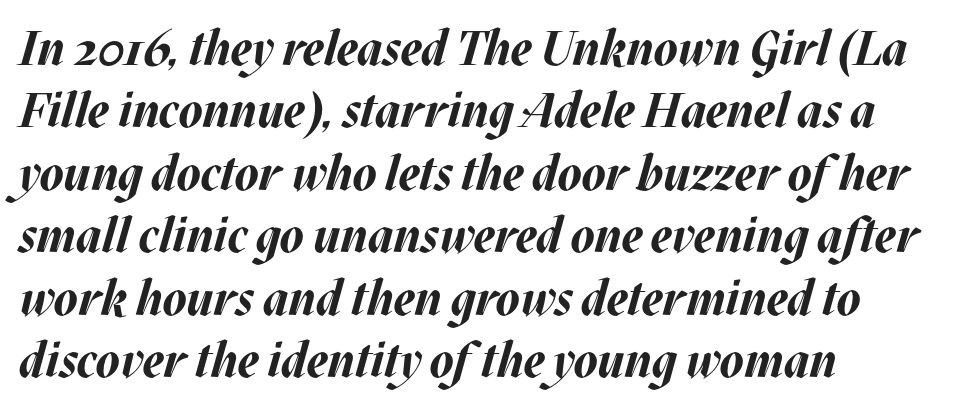
The image shows 48 px bold type, italic (leaning right); set left-aligned, normal line spacing (1.3x), normal letter spacing, not underlined; medium stroke contrast and a large x-height.
